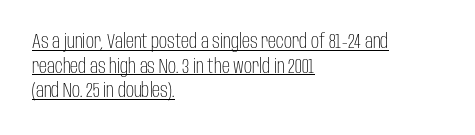
The image shows 20 px text type, upright; set left-aligned, line spacing 1.23x, normal letter spacing, underlined.
